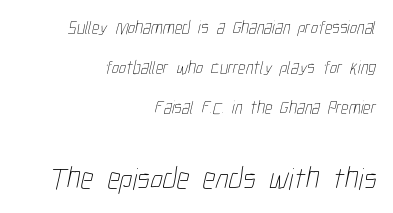
The image shows 31 px thin, condensed type; set right-aligned, loose line spacing (2.22x), normal letter spacing, not underlined; the second (bottom) block is 1.72x larger; low stroke contrast and a medium x-height.
